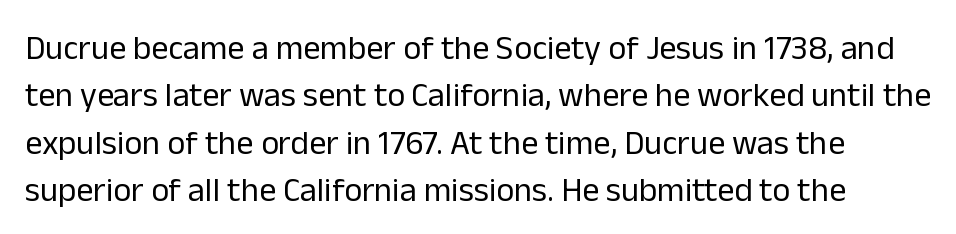
{"serif": "no", "italic": "no", "bold": "no", "weight": "regular", "width": "normal", "stroke_contrast": "low", "x_height": "medium", "monospaced": "no", "underline": "no", "line_spacing": "normal", "line_spacing_ratio": 1.39, "letter_spacing": "normal", "letter_spacing_em": 0.0, "glyph_px": 34}
